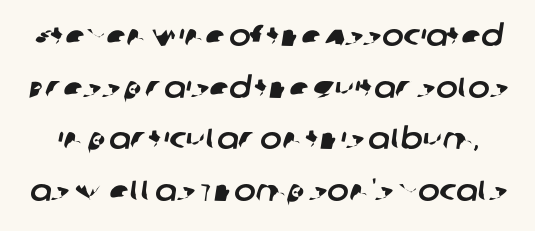
Q: Is the typeface a serif or a sans-serif typeface? A: Sans-serif.
Q: Is the text underlined? A: No.
Q: Is the spacing between letters normal or unusually wide? A: Normal.
Q: Width (condensed, normal, or wide)? A: Normal.
Q: Stroke contrast? A: Low.
Q: x-height? A: Large.
Q: Monospaced? A: No.
